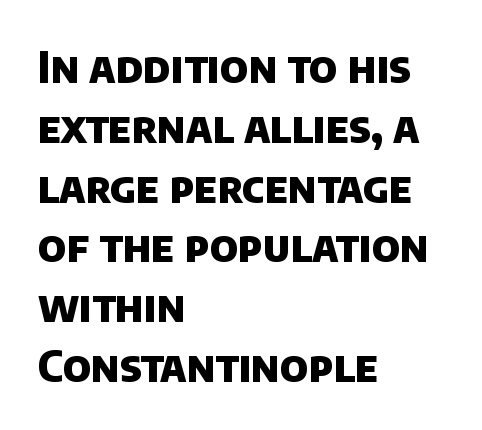
Q: Is the text bold? A: Yes.
Q: Is the typeface a serif or a sans-serif typeface? A: Sans-serif.
Q: Is the text underlined? A: No.
Q: How is the paragraph aligned? A: Left-aligned.
Q: Is the spacing between letters normal or unusually wide? A: Normal.
Q: Is the spacing between lines tight, normal or loose? A: Normal.
Q: Width (condensed, normal, or wide)? A: Normal.
Q: Stroke contrast? A: Low.
Q: x-height? A: Large.
Q: Monospaced? A: No.
